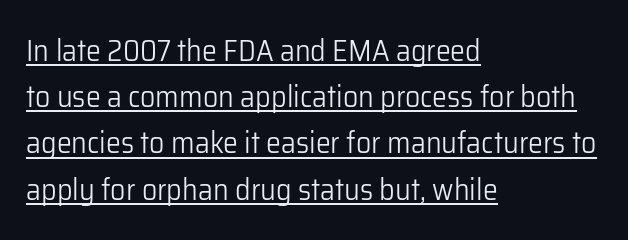
The image shows 30 px light sans-serif type, upright; set left-aligned, normal line spacing (1.54x), normal letter spacing, underlined; low stroke contrast and a medium x-height.
